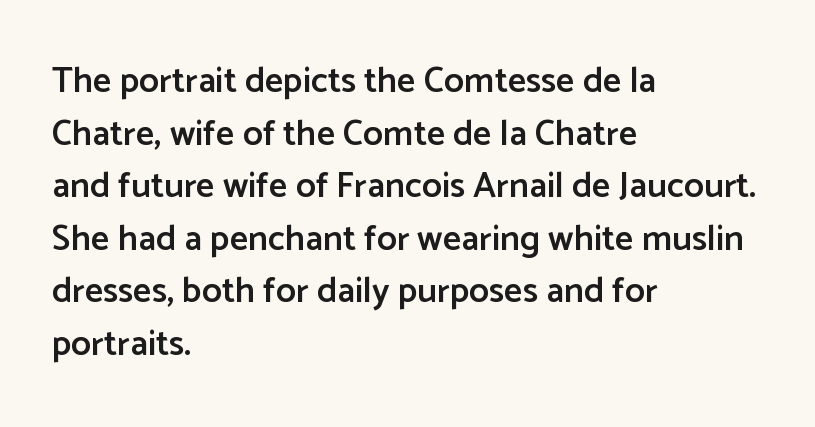
Q: Is the text bold? A: Semi-bold.
Q: Is the text italic (slanted)? A: No, it is upright.
Q: Is the typeface a serif or a sans-serif typeface? A: Sans-serif.
Q: Is the text underlined? A: No.
Q: How is the paragraph aligned? A: Left-aligned.
Q: Is the spacing between letters normal or unusually wide? A: Normal.
Q: Is the spacing between lines tight, normal or loose? A: Normal.
Q: Width (condensed, normal, or wide)? A: Normal.
Q: Stroke contrast? A: Low.
Q: x-height? A: Medium.
Q: Monospaced? A: No.
